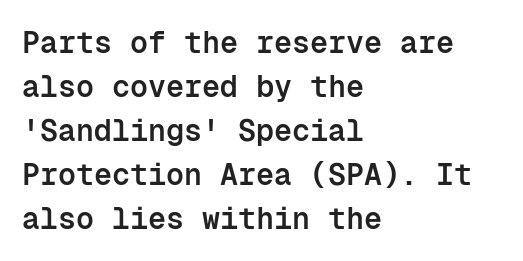
The image shows 30 px semibold sans-serif type, upright, monospaced; set left-aligned, normal line spacing (1.47x), normal letter spacing, not underlined; low stroke contrast and a medium x-height.
